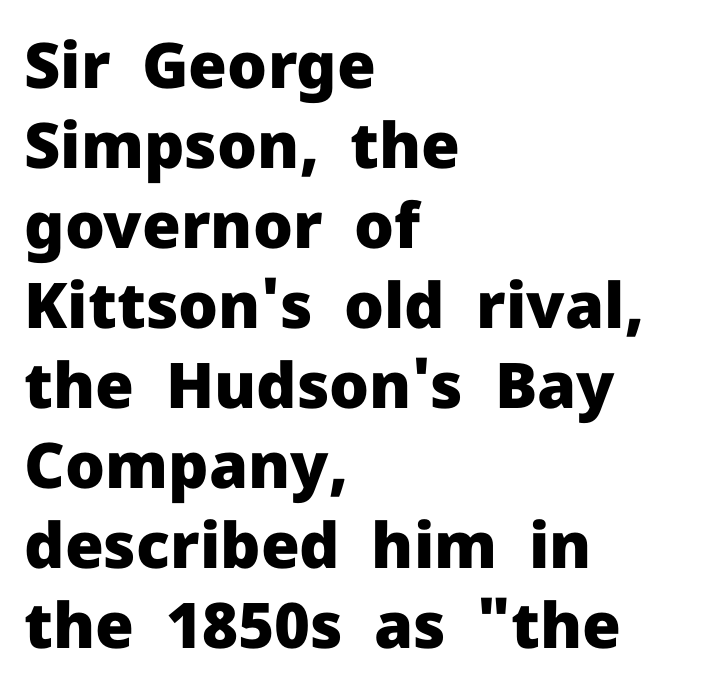
These lines carry a lot of weight — the face is fully bold. The font's upright variant was chosen for this text. Check the space under the baseline: it is left empty. Line spacing here is normal. Does the copy run flush right? No — it runs flush left.
